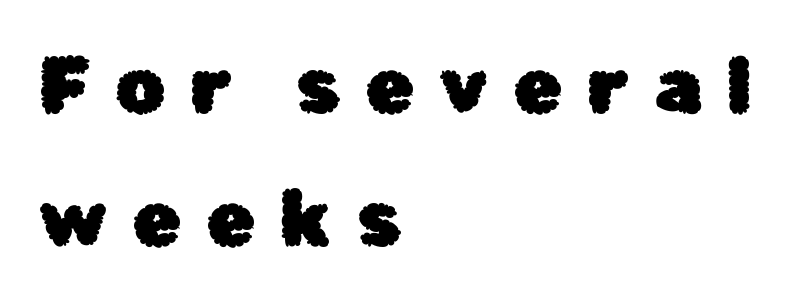
Q: Is the text italic (slanted)? A: No, it is upright.
Q: Is the typeface a serif or a sans-serif typeface? A: Sans-serif.
Q: Is the text underlined? A: No.
Q: How is the paragraph aligned? A: Left-aligned.
Q: Is the spacing between letters normal or unusually wide? A: Unusually wide.
Q: Is the spacing between lines tight, normal or loose? A: Normal.
Q: Width (condensed, normal, or wide)? A: Normal.
Q: Stroke contrast? A: Low.
Q: x-height? A: Medium.
Q: Monospaced? A: No.
